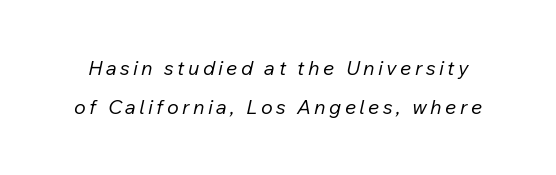
{"italic": "yes", "lean": "right", "slant_degrees": 12, "bold": "no", "underline": "no", "line_spacing": "loose", "line_spacing_ratio": 1.96, "glyph_px": 20}
